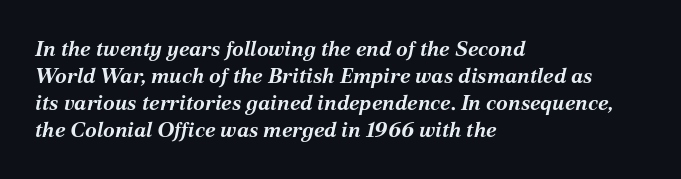
The image shows 21 px bold type, italic (leaning right); set left-aligned, normal line spacing (1.28x), normal letter spacing, not underlined.
